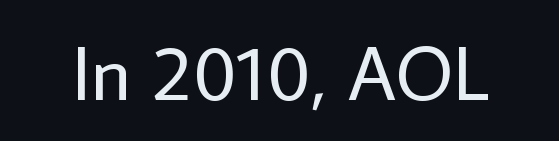
The image shows 77 px regular-weight sans-serif type, upright; set normal letter spacing, not underlined; low stroke contrast and a medium x-height.
